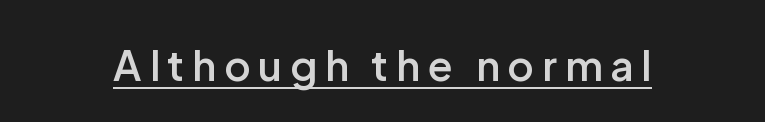
Q: Is the text bold? A: Semi-bold.
Q: Is the text italic (slanted)? A: No, it is upright.
Q: Is the typeface a serif or a sans-serif typeface? A: Sans-serif.
Q: Is the text underlined? A: Yes.
Q: Width (condensed, normal, or wide)? A: Normal.
Q: Stroke contrast? A: Low.
Q: x-height? A: Medium.
Q: Monospaced? A: No.
